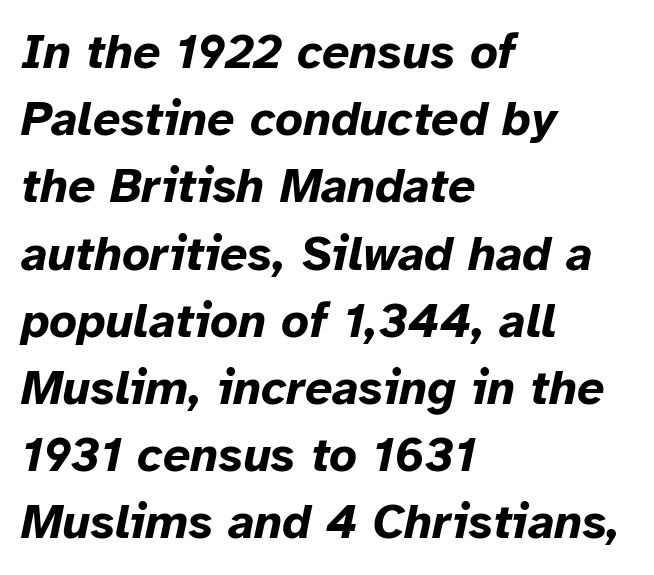
{"italic": "yes", "lean": "right", "slant_degrees": 12, "bold": "yes", "weight": "bold", "width": "normal", "stroke_contrast": "low", "x_height": "medium", "monospaced": "no", "underline": "no", "align": "left", "line_spacing": "normal", "line_spacing_ratio": 1.4, "letter_spacing": "normal", "letter_spacing_em": 0.0, "glyph_px": 48}
